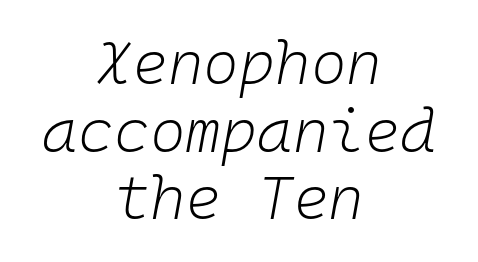
The image shows 61 px light type, italic (leaning right), monospaced; set centered, tight line spacing (1.11x), normal letter spacing, not underlined; low stroke contrast and a medium x-height.
